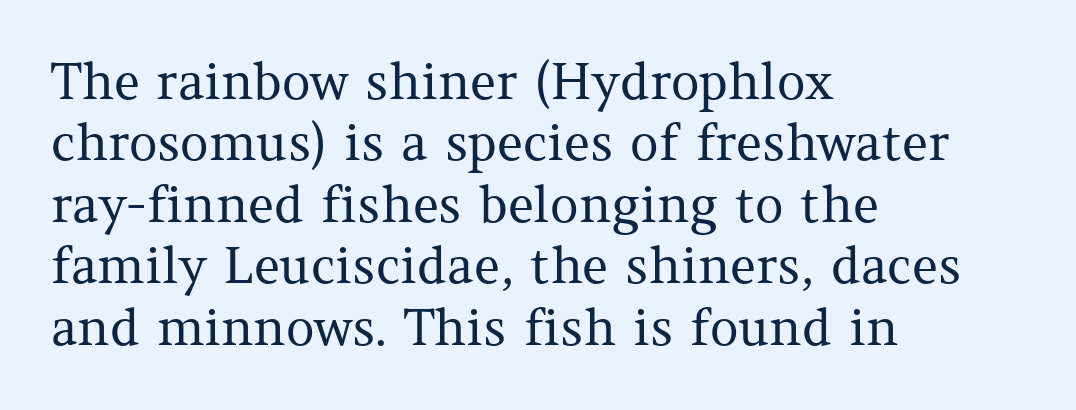
Q: Is the text bold? A: No.
Q: Is the text italic (slanted)? A: No, it is upright.
Q: Is the typeface a serif or a sans-serif typeface? A: Serif.
Q: Is the text underlined? A: No.
Q: How is the paragraph aligned? A: Left-aligned.
Q: Is the spacing between letters normal or unusually wide? A: Normal.
Q: Width (condensed, normal, or wide)? A: Normal.
Q: Stroke contrast? A: Medium.
Q: x-height? A: Medium.
Q: Monospaced? A: No.
